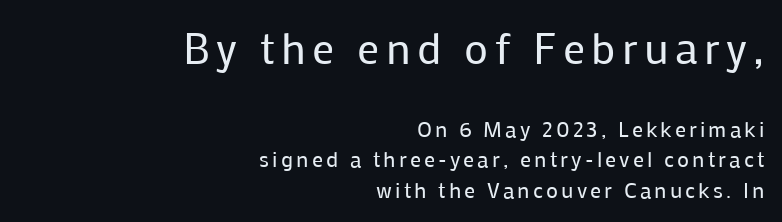
Q: Is the text bold? A: No.
Q: Is the text italic (slanted)? A: No, it is upright.
Q: Is the typeface a serif or a sans-serif typeface? A: Sans-serif.
Q: Is the text underlined? A: No.
Q: How is the paragraph aligned? A: Right-aligned.
Q: Is the spacing between lines tight, normal or loose? A: Normal.
Q: Which block of text is set in a larger size, the first (top) or the second (bottom)? A: The first (top) one.
Q: Width (condensed, normal, or wide)? A: Normal.
Q: Stroke contrast? A: Low.
Q: x-height? A: Medium.
Q: Monospaced? A: No.
